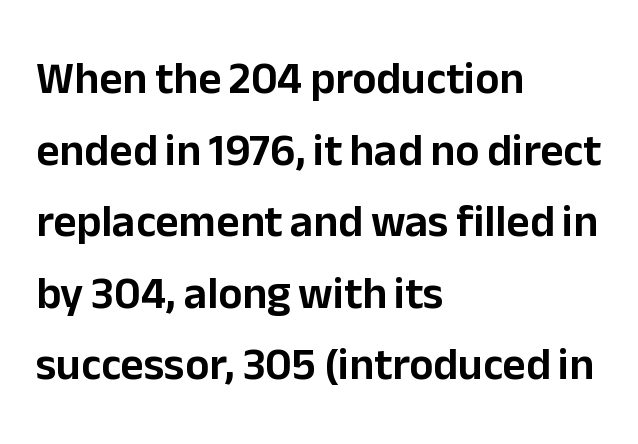
{"serif": "no", "italic": "no", "width": "normal", "stroke_contrast": "low", "x_height": "medium", "monospaced": "no", "underline": "no", "align": "left", "line_spacing": "normal", "line_spacing_ratio": 1.59, "letter_spacing": "normal", "letter_spacing_em": 0.0, "glyph_px": 45}
